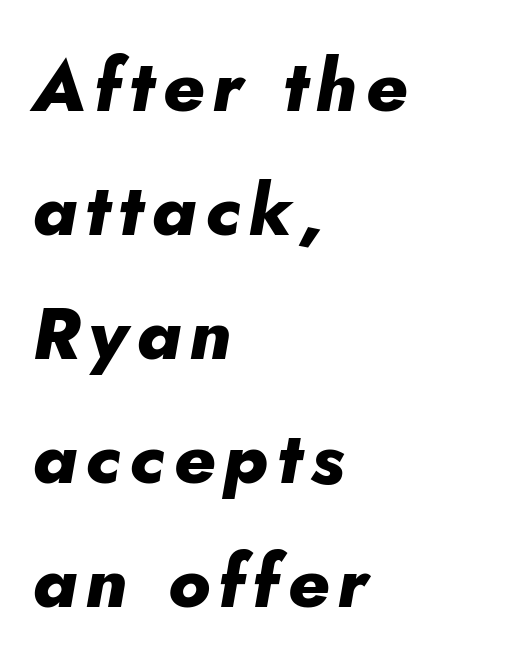
The image shows 73 px heavy type, italic (leaning right); set left-aligned, normal line spacing (1.7x), not underlined; low stroke contrast and a small x-height.
